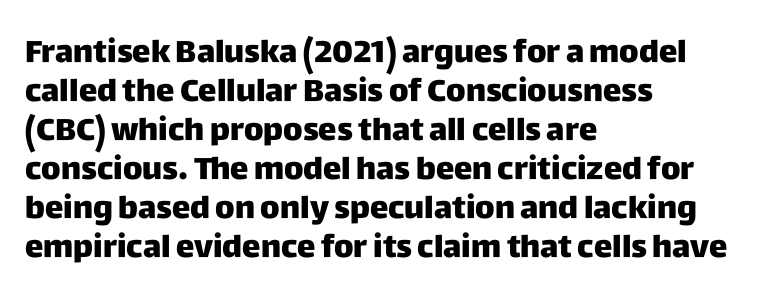
The image shows 31 px heavy sans-serif type, upright; set left-aligned, normal line spacing (1.26x), normal letter spacing, not underlined; low stroke contrast and a large x-height.
